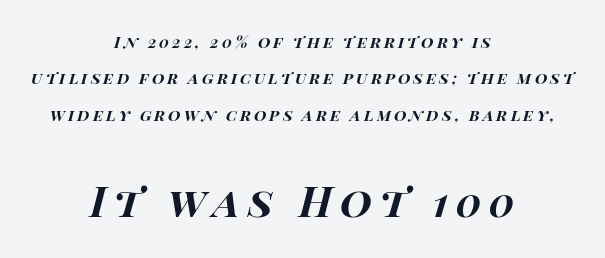
Compared with a flush-left layout, this one balances lines on the center instead. Interline gaps are noticeably wide in this sample. Of the two passages, the one underneath uses the larger point size. This is oblique type, the kind used for emphasis or titles.
